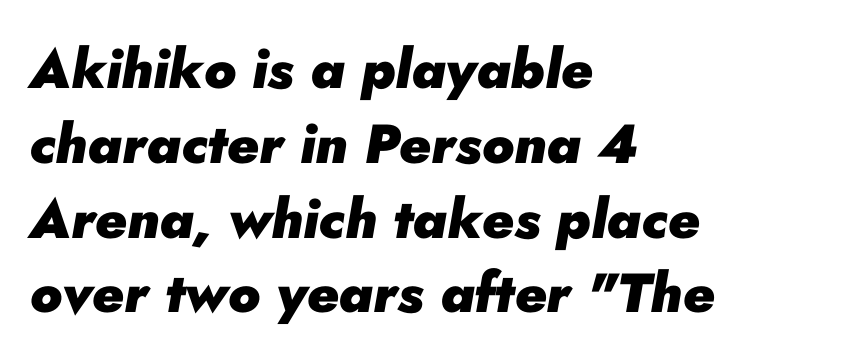
The image shows 55 px heavy type, italic (leaning right); set left-aligned, normal line spacing (1.36x), normal letter spacing, not underlined; low stroke contrast and a small x-height.
